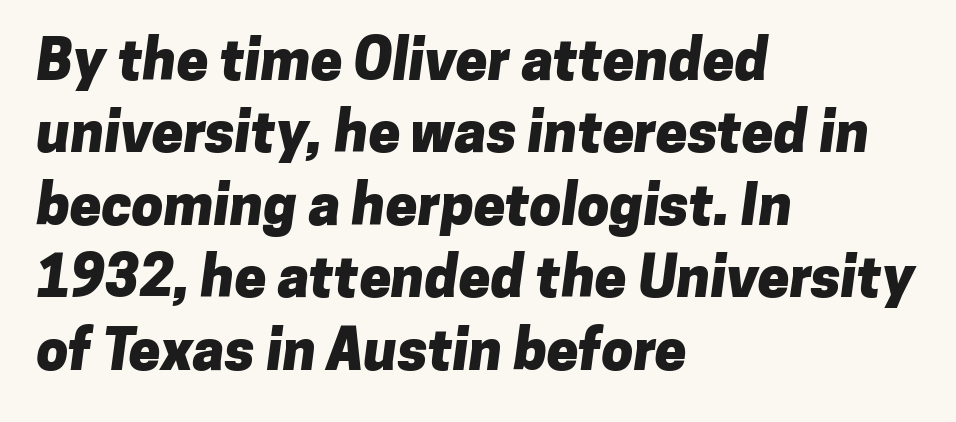
Q: Is the text bold? A: Yes.
Q: Is the typeface a serif or a sans-serif typeface? A: Sans-serif.
Q: Is the text underlined? A: No.
Q: How is the paragraph aligned? A: Left-aligned.
Q: Is the spacing between letters normal or unusually wide? A: Normal.
Q: Is the spacing between lines tight, normal or loose? A: Normal.
Q: Width (condensed, normal, or wide)? A: Normal.
Q: Stroke contrast? A: Low.
Q: x-height? A: Medium.
Q: Monospaced? A: No.
